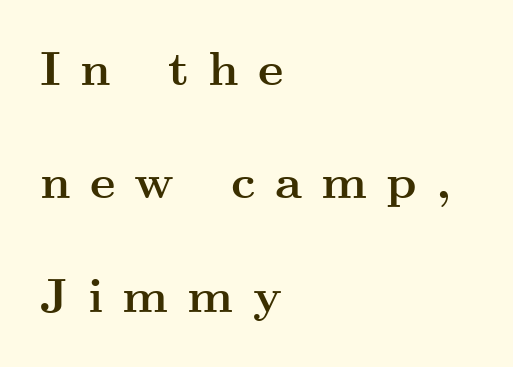
The image shows 48 px semibold, wide serif type, upright; set left-aligned, loose line spacing (2.36x), unusually wide letter spacing (+0.4 em), not underlined; medium stroke contrast and a small x-height.
